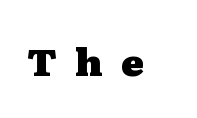
{"serif": "yes", "italic": "no", "bold": "yes", "weight": "heavy", "width": "wide", "stroke_contrast": "medium", "x_height": "medium", "monospaced": "no", "underline": "no", "letter_spacing": "wide", "letter_spacing_em": 0.49, "glyph_px": 38}
